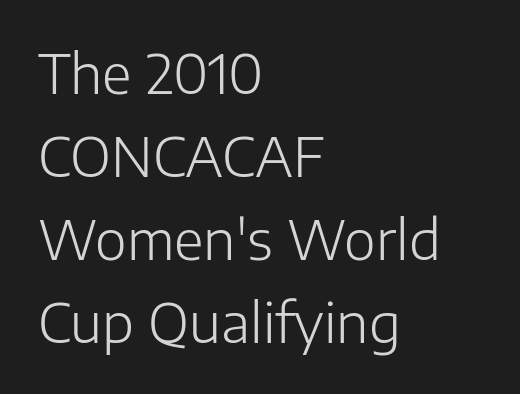
The image shows 54 px light sans-serif type, upright; set left-aligned, normal line spacing (1.54x), normal letter spacing, not underlined; low stroke contrast and a medium x-height.
